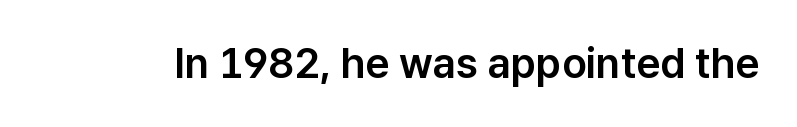
Is there any slant? The stems are plumb. Default kerning and tracking; the words read as compact shapes. Think of a printed novel: that variable character pitch is what you see here. You can tell from the bare stems that sans-serif type was used. Descenders are the only things crossing below the line.
